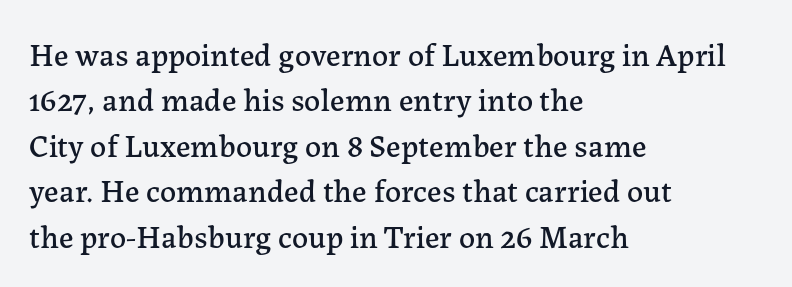
{"serif": "yes", "italic": "no", "width": "normal", "stroke_contrast": "low", "x_height": "medium", "monospaced": "no", "underline": "no", "align": "left", "line_spacing": "normal", "line_spacing_ratio": 1.42, "letter_spacing": "normal", "letter_spacing_em": 0.0, "glyph_px": 32}
